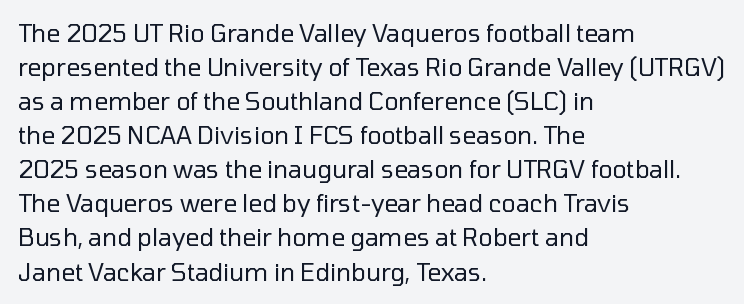
{"italic": "no", "bold": "no", "underline": "no", "align": "left", "line_spacing": "normal", "line_spacing_ratio": 1.42, "letter_spacing": "normal", "letter_spacing_em": 0.0, "glyph_px": 24}
